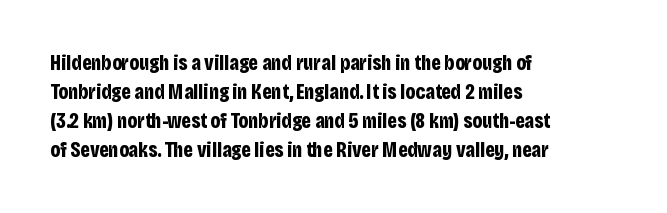
The image shows 21 px bold type, upright; set left-aligned, normal line spacing (1.38x), normal letter spacing, not underlined.
